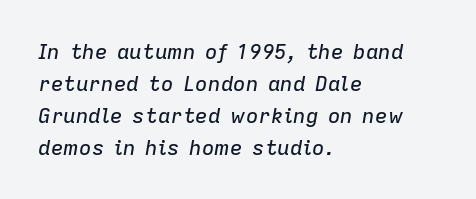
Q: Is the text italic (slanted)? A: Yes, it leans right by about 9 degrees.
Q: Is the text underlined? A: No.
Q: How is the paragraph aligned? A: Left-aligned.
Q: Is the spacing between letters normal or unusually wide? A: Normal.
Q: Is the spacing between lines tight, normal or loose? A: Normal.
